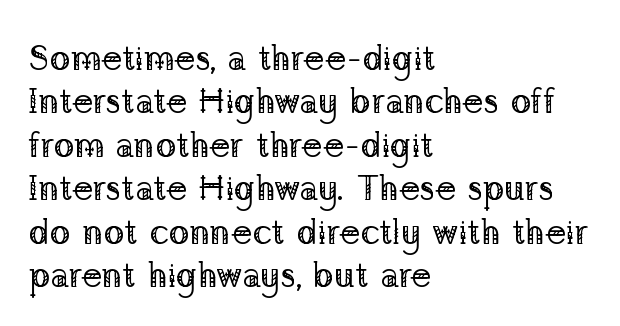
Q: Is the text bold? A: No.
Q: Is the text italic (slanted)? A: No, it is upright.
Q: Is the typeface a serif or a sans-serif typeface? A: Serif.
Q: Is the text underlined? A: No.
Q: How is the paragraph aligned? A: Left-aligned.
Q: Is the spacing between letters normal or unusually wide? A: Normal.
Q: Width (condensed, normal, or wide)? A: Normal.
Q: Stroke contrast? A: Low.
Q: x-height? A: Medium.
Q: Monospaced? A: No.
